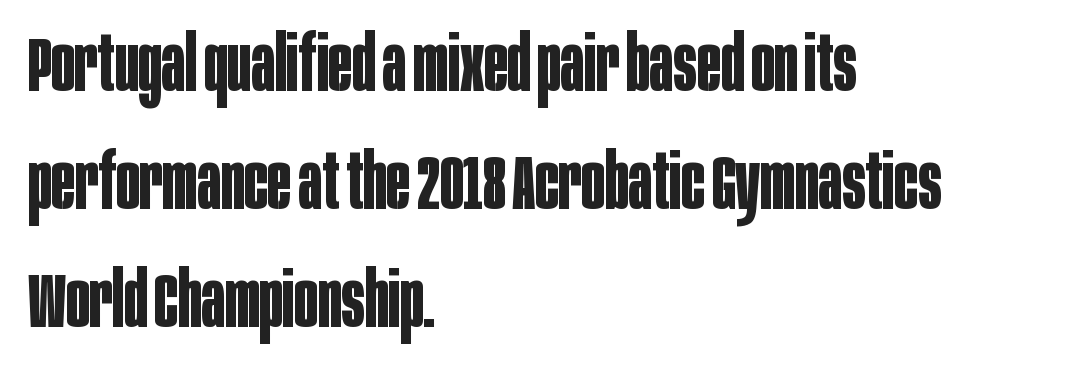
{"serif": "no", "italic": "no", "bold": "yes", "weight": "bold", "width": "condensed", "stroke_contrast": "low", "x_height": "large", "monospaced": "no", "underline": "no", "align": "left", "line_spacing": "normal", "line_spacing_ratio": 1.51, "letter_spacing": "normal", "letter_spacing_em": 0.0, "glyph_px": 78}
